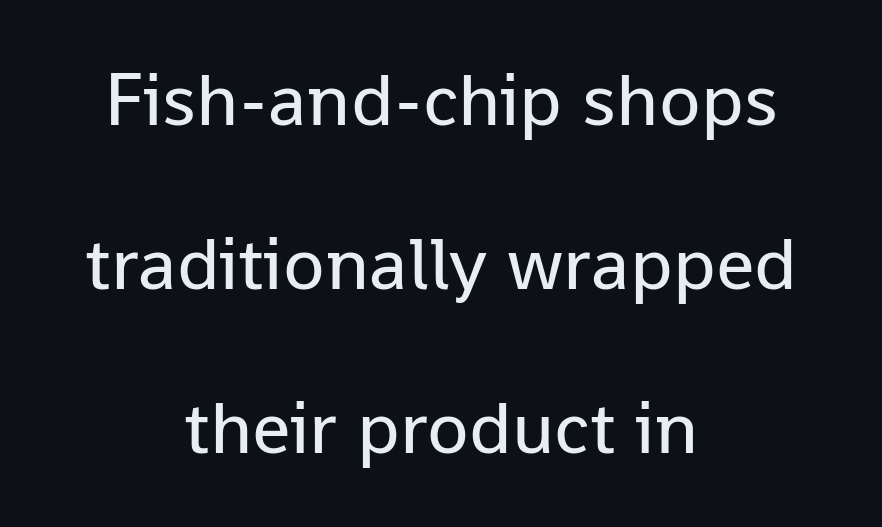
A typesetter would call this zero additional tracking. The passage shown is not underscored anywhere. Centered paragraph, ragged on both sides. Rows of type keep a wide berth in the vertical direction. Ascenders rise straight up at ninety degrees.
